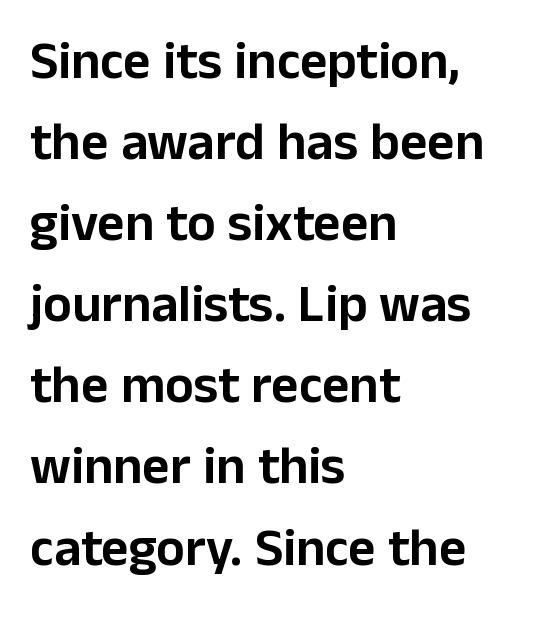
Underlining? Definitely not there. The letters carry no serifs — their stems end cleanly without finishing strokes. The setting favours the left margin, as ordinary paragraphs usually do. Whoever set this chose a conventional vertical rhythm. Notice how the stems are strictly vertical — no italics here.
